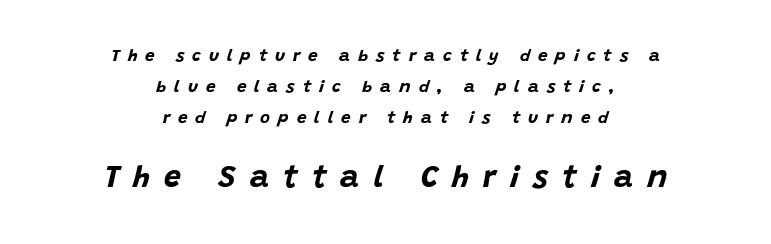
An italicized treatment has been applied to the whole sample. Weight: bold. If you squint, the bottom block still reads clearly — it's the larger of the two. The rendering positions every line midway between the sides. Letters rest on an invisible, unmarked baseline.
